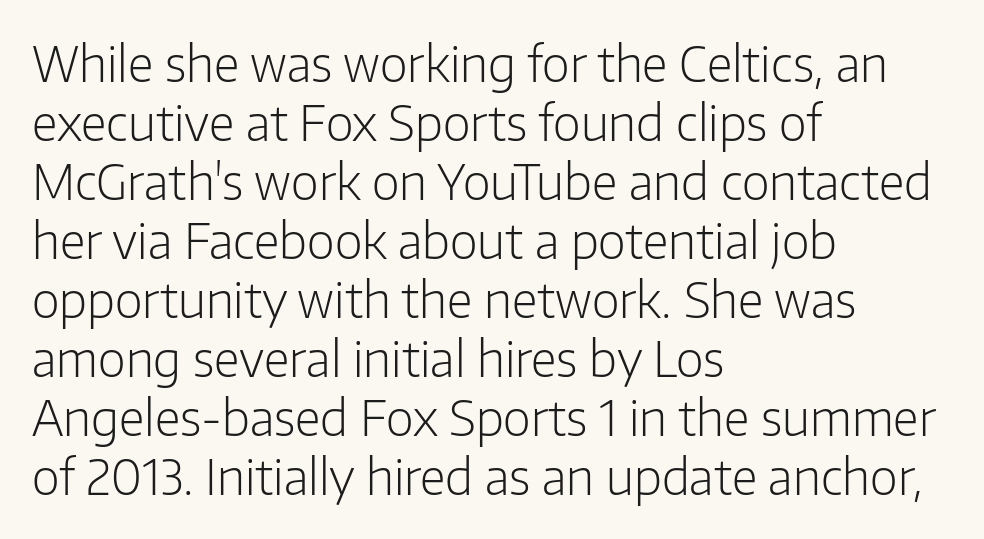
{"serif": "no", "italic": "no", "bold": "no", "weight": "light", "width": "normal", "stroke_contrast": "low", "x_height": "medium", "monospaced": "no", "underline": "no", "align": "left", "line_spacing_ratio": 1.23, "letter_spacing": "normal", "letter_spacing_em": 0.0, "glyph_px": 48}
